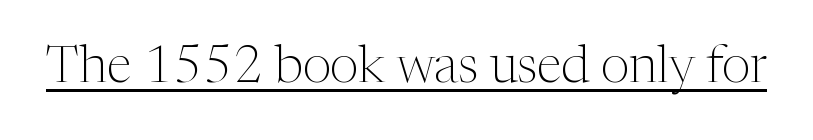
Glance below the letters and you will spot a drawn line. Is there any slant? The stems are plumb. The passage shown is typed in a proportional face where columns would drift. What stands out about the letter spacing? Nothing — it is the standard amount. This rendering employs a face with finishing strokes, i.e., a serif.
